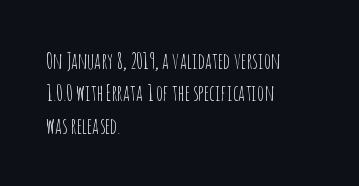
The image shows 22 px text type, upright; set left-aligned, normal line spacing (1.47x), normal letter spacing, not underlined.
